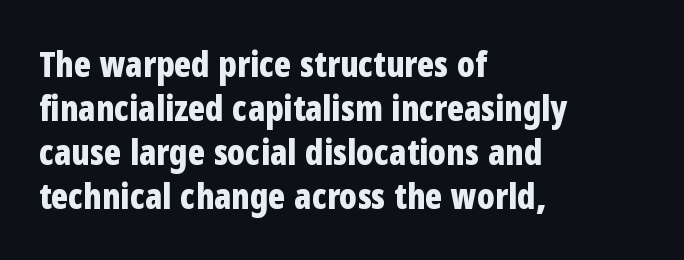
The image shows 35 px bold, condensed sans-serif type, upright; set left-aligned, normal line spacing (1.26x), normal letter spacing, not underlined; low stroke contrast and a medium x-height.
